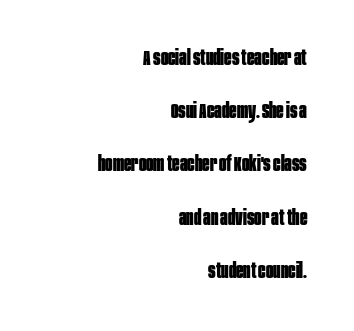
{"italic": "no", "bold": "yes", "underline": "no", "align": "right", "line_spacing": "loose", "line_spacing_ratio": 2.42, "letter_spacing": "normal", "letter_spacing_em": 0.0, "glyph_px": 22}
